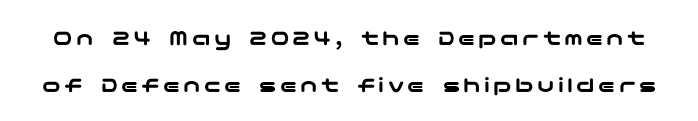
Q: Is the text italic (slanted)? A: No, it is upright.
Q: Is the text underlined? A: No.
Q: Is the spacing between lines tight, normal or loose? A: Loose.
